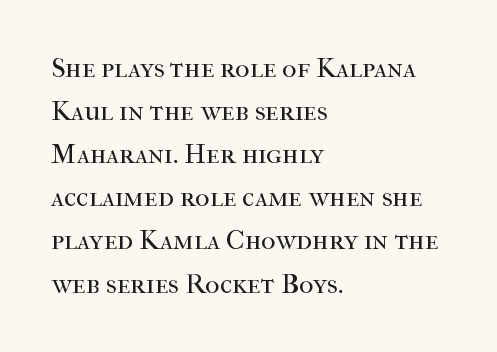
The image shows 28 px regular-weight serif type, upright; set left-aligned, normal line spacing (1.54x), normal letter spacing, not underlined; high stroke contrast and a medium x-height.
